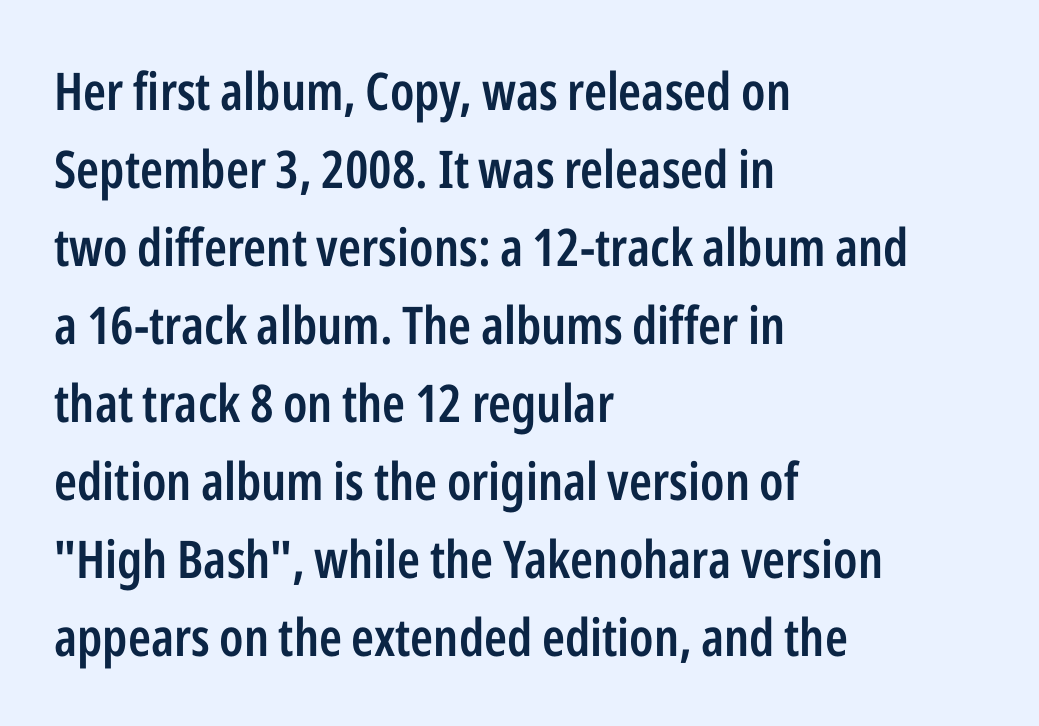
{"serif": "no", "italic": "no", "bold": "semi", "weight": "semibold", "width": "condensed", "stroke_contrast": "low", "x_height": "medium", "monospaced": "no", "underline": "no", "align": "left", "line_spacing": "normal", "line_spacing_ratio": 1.5, "letter_spacing": "normal", "letter_spacing_em": 0.0, "glyph_px": 52}
